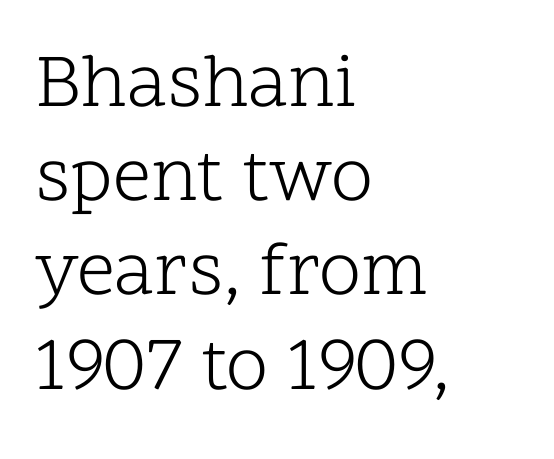
The passage is arranged the way most books set body copy — flush left. Proportional: the letters do not fall into vertical columns. Old-style or modern, the face here clearly has serifs. Does extra space separate the letters? No, they use regular spacing. Weight: in the light-to-regular range. The strip under each line holds only bare page.
